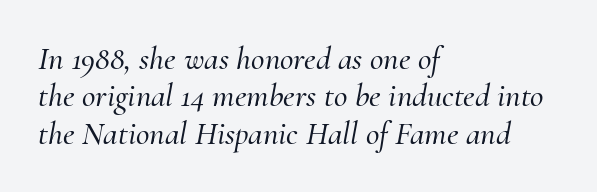
Q: Is the text italic (slanted)? A: Yes, it leans right by about 10 degrees.
Q: Is the typeface a serif or a sans-serif typeface? A: Serif.
Q: Is the text underlined? A: No.
Q: How is the paragraph aligned? A: Left-aligned.
Q: Is the spacing between letters normal or unusually wide? A: Normal.
Q: Is the spacing between lines tight, normal or loose? A: Tight.
Q: Width (condensed, normal, or wide)? A: Normal.
Q: Stroke contrast? A: Medium.
Q: x-height? A: Small.
Q: Monospaced? A: No.
